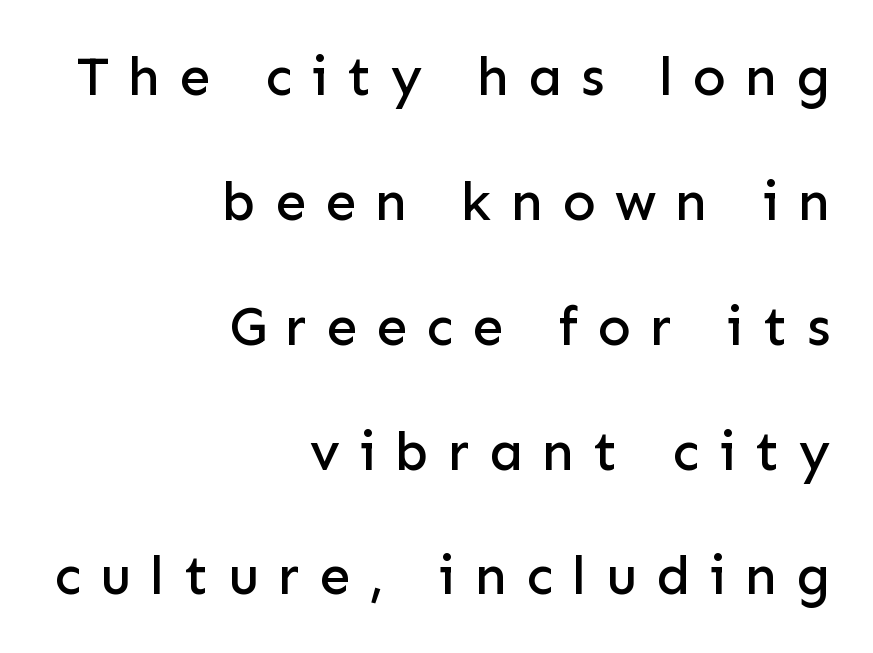
Q: Is the text italic (slanted)? A: No, it is upright.
Q: Is the typeface a serif or a sans-serif typeface? A: Sans-serif.
Q: Is the text underlined? A: No.
Q: How is the paragraph aligned? A: Right-aligned.
Q: Is the spacing between letters normal or unusually wide? A: Unusually wide.
Q: Is the spacing between lines tight, normal or loose? A: Loose.
Q: Width (condensed, normal, or wide)? A: Normal.
Q: Stroke contrast? A: Low.
Q: x-height? A: Medium.
Q: Monospaced? A: No.
